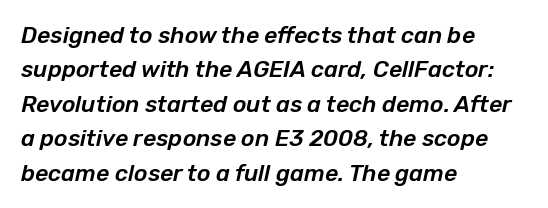
{"italic": "yes", "lean": "right", "slant_degrees": 12, "underline": "no", "align": "left", "line_spacing": "normal", "line_spacing_ratio": 1.5, "letter_spacing": "normal", "letter_spacing_em": 0.0, "glyph_px": 23}
